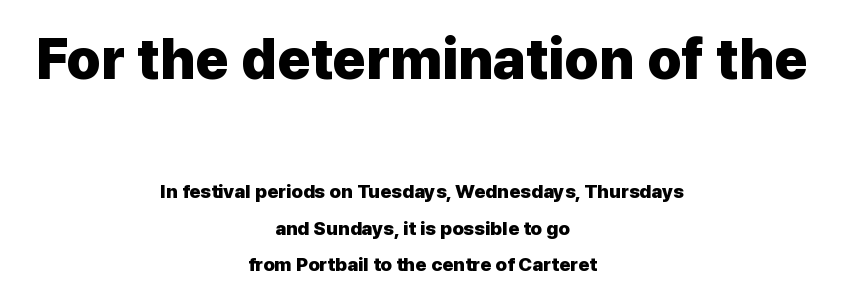
This rendering features lettering with no underline. Layout note: lines centered. Students, observe: this is what heavily led, spacious text looks like. Serif or sans? Sans — the stroke terminals are bare. Top chunk: large. Bottom chunk: small.
